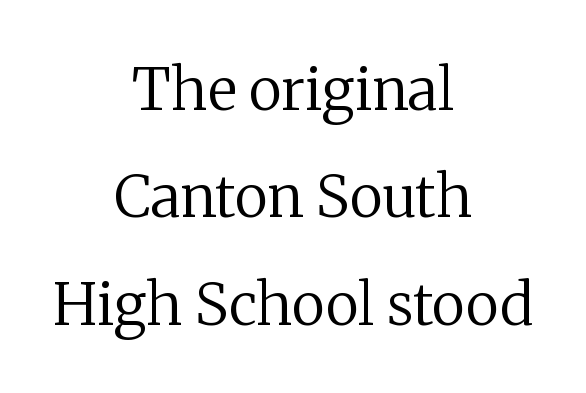
The type family on display is of the serif kind. The passage shown is typed in a proportional face where columns would drift. The face looks like a standard text weight, possibly lighter. A bare baseline throughout the passage. The rendering positions every line midway between the sides. Every character sits straight up, as roman type does.
